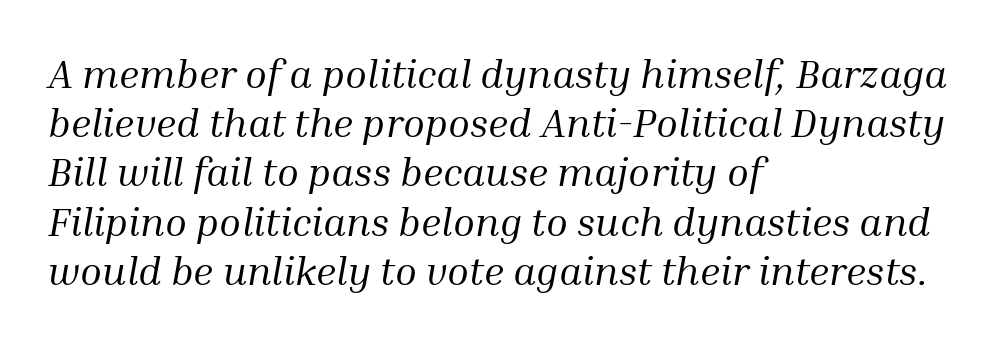
Q: Is the text bold? A: No.
Q: Is the text italic (slanted)? A: Yes, it leans right by about 10 degrees.
Q: Is the typeface a serif or a sans-serif typeface? A: Serif.
Q: Is the text underlined? A: No.
Q: How is the paragraph aligned? A: Left-aligned.
Q: Is the spacing between letters normal or unusually wide? A: Normal.
Q: Width (condensed, normal, or wide)? A: Normal.
Q: Stroke contrast? A: Medium.
Q: x-height? A: Medium.
Q: Monospaced? A: No.
